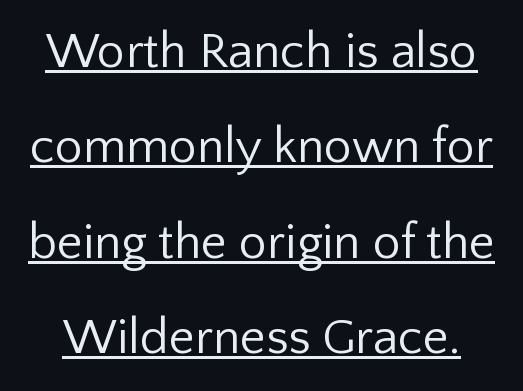
{"serif": "no", "italic": "no", "bold": "no", "weight": "regular", "width": "normal", "stroke_contrast": "low", "x_height": "medium", "monospaced": "no", "underline": "yes", "line_spacing": "loose", "line_spacing_ratio": 1.91, "letter_spacing": "normal", "letter_spacing_em": 0.0, "glyph_px": 50}
